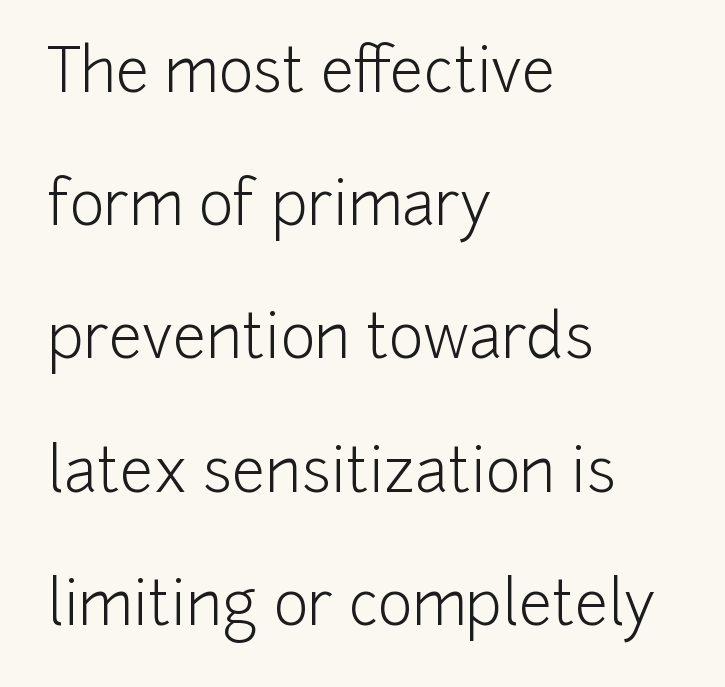
The image shows 60 px light sans-serif type, upright; set left-aligned, loose line spacing (2.22x), normal letter spacing, not underlined; low stroke contrast and a medium x-height.
